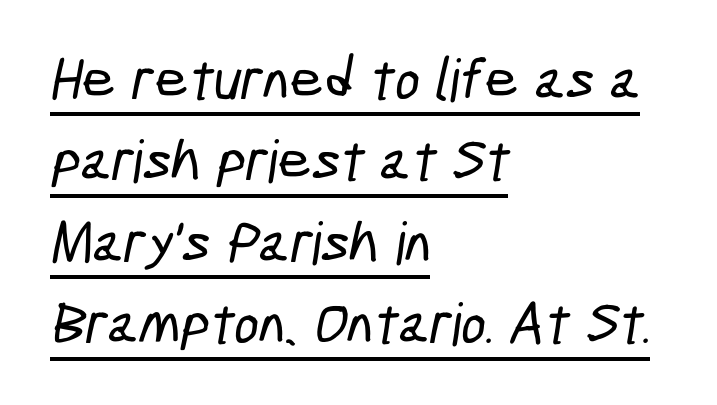
{"serif": "no", "width": "condensed", "stroke_contrast": "low", "x_height": "medium", "monospaced": "no", "underline": "yes", "align": "left", "line_spacing": "normal", "line_spacing_ratio": 1.38, "letter_spacing": "normal", "letter_spacing_em": 0.0, "glyph_px": 59}
